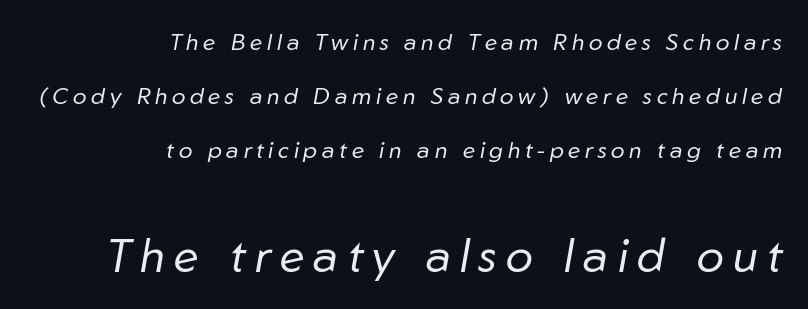
Which margin do the lines hug? The right one — the left edge is uneven. You get the small type first, then a jump to larger type. Clear beneath every line of the passage. Stroke thickness stays within the range of a standard reading face or lighter. Think of a printed novel: that variable character pitch is what you see here. Compared with ordinary roman type, these characters are visibly tilted.
